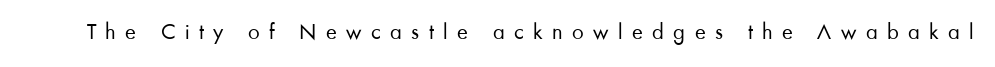
Vertical strokes here are truly vertical. The font sits on the lighter half of the weight spectrum, regular included. No word sits above an underline. Someone cranked the tracking dial way up on this one.
